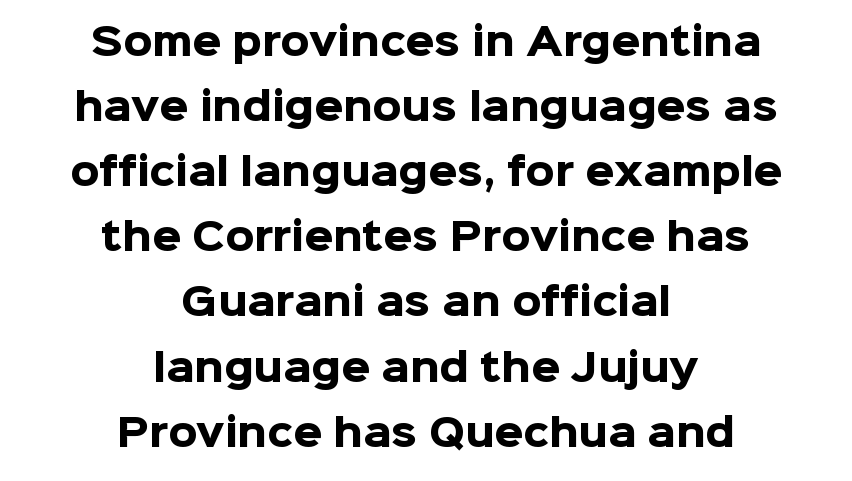
The image shows 37 px heavy sans-serif type, upright; set centered, line spacing 1.76x, normal letter spacing, not underlined; low stroke contrast and a medium x-height.
